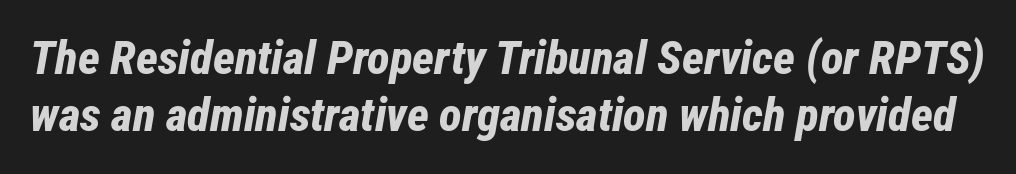
{"italic": "yes", "lean": "right", "slant_degrees": 12, "bold": "yes", "weight": "bold", "width": "condensed", "stroke_contrast": "low", "x_height": "medium", "monospaced": "no", "underline": "no", "line_spacing_ratio": 1.22, "letter_spacing": "normal", "letter_spacing_em": 0.0, "glyph_px": 47}
